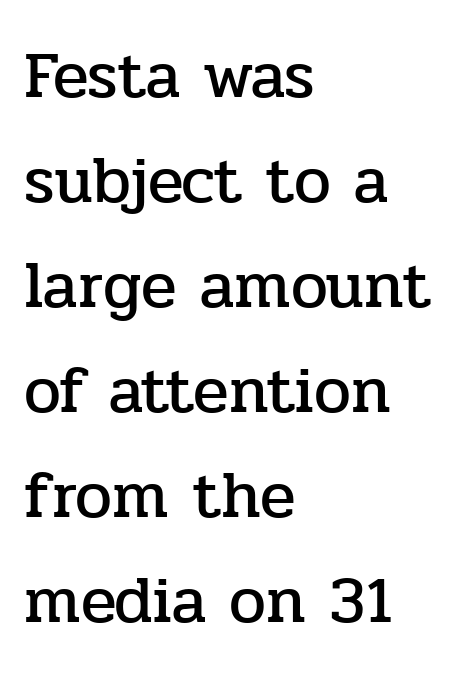
Q: Is the text italic (slanted)? A: No, it is upright.
Q: Is the typeface a serif or a sans-serif typeface? A: Serif.
Q: Is the text underlined? A: No.
Q: How is the paragraph aligned? A: Left-aligned.
Q: Is the spacing between letters normal or unusually wide? A: Normal.
Q: Is the spacing between lines tight, normal or loose? A: Normal.
Q: Width (condensed, normal, or wide)? A: Normal.
Q: Stroke contrast? A: Low.
Q: x-height? A: Medium.
Q: Monospaced? A: No.
